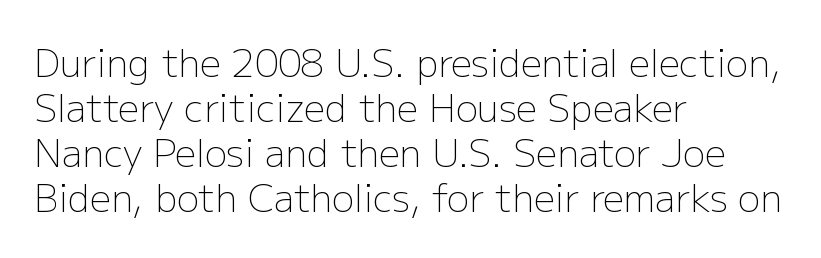
Regarding serifs, this sample does without them. The strokes carry an ordinary text weight at most. Each letter keeps its own natural width here, so spacing adapts to shape. Posture: upright roman. Tracking here is standard; glyphs follow each other at the usual distance.
